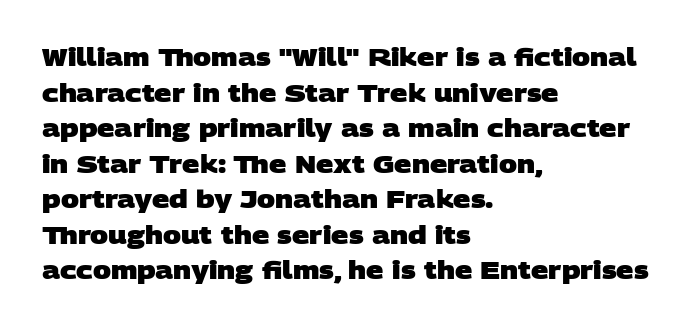
The image shows 24 px bold type; set left-aligned, normal line spacing (1.48x), normal letter spacing, not underlined.
